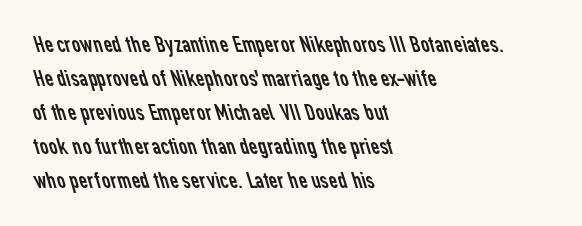
Q: Is the text bold? A: No.
Q: Is the text underlined? A: No.
Q: How is the paragraph aligned? A: Left-aligned.
Q: Is the spacing between letters normal or unusually wide? A: Normal.
Q: Is the spacing between lines tight, normal or loose? A: Normal.
